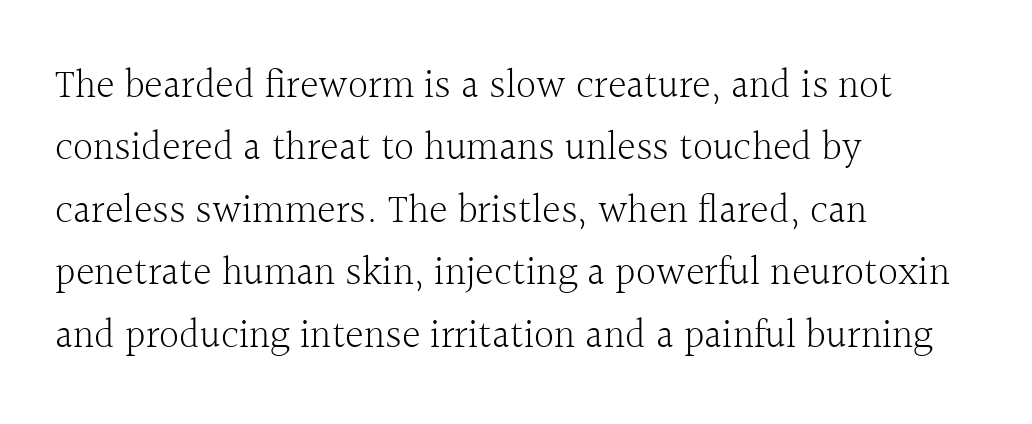
Q: Is the text bold? A: No.
Q: Is the text italic (slanted)? A: No, it is upright.
Q: Is the typeface a serif or a sans-serif typeface? A: Serif.
Q: Is the text underlined? A: No.
Q: How is the paragraph aligned? A: Left-aligned.
Q: Is the spacing between letters normal or unusually wide? A: Normal.
Q: Is the spacing between lines tight, normal or loose? A: Normal.
Q: Width (condensed, normal, or wide)? A: Normal.
Q: x-height? A: Medium.
Q: Monospaced? A: No.
